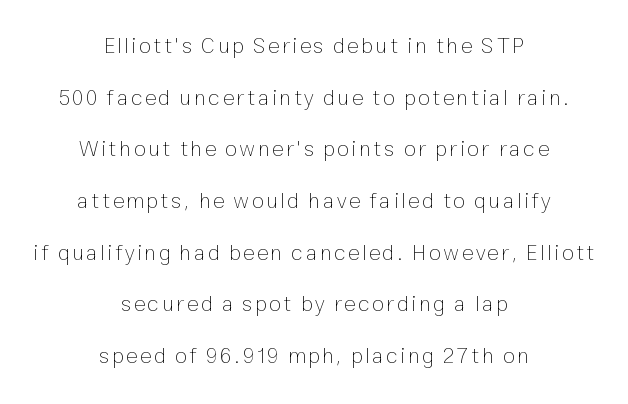
{"italic": "no", "bold": "no", "underline": "no", "align": "center", "line_spacing": "loose", "line_spacing_ratio": 2.35, "glyph_px": 22}
